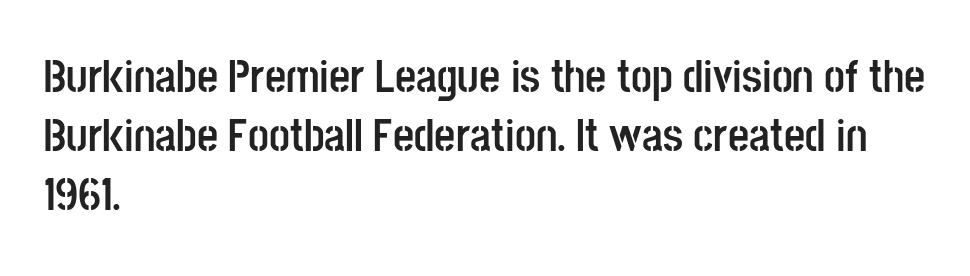
Q: Is the text bold? A: Yes.
Q: Is the text italic (slanted)? A: No, it is upright.
Q: Is the typeface a serif or a sans-serif typeface? A: Sans-serif.
Q: Is the text underlined? A: No.
Q: How is the paragraph aligned? A: Left-aligned.
Q: Is the spacing between letters normal or unusually wide? A: Normal.
Q: Is the spacing between lines tight, normal or loose? A: Normal.
Q: Width (condensed, normal, or wide)? A: Condensed.
Q: Stroke contrast? A: Low.
Q: x-height? A: Large.
Q: Monospaced? A: No.
